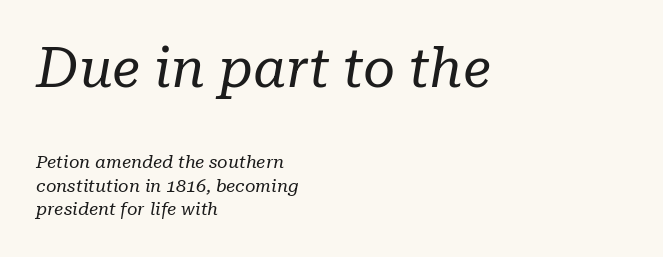
Check where the strokes stop: tiny serifs finish them off. No word sits above an underline. Style check: oblique. Does the bottom block carry the larger type? No, the top block does.
